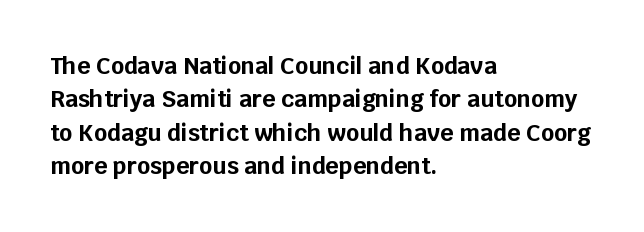
The image shows 23 px bold type, upright; set left-aligned, normal line spacing (1.45x), normal letter spacing, not underlined.
